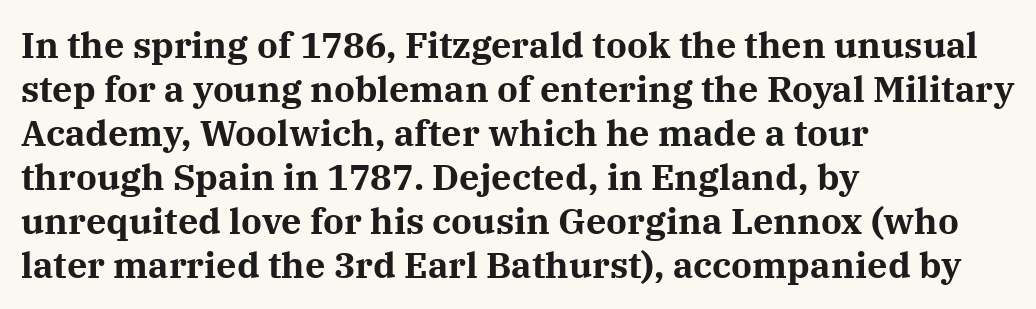
The image shows 36 px bold serif type, upright; set left-aligned, line spacing 1.22x, normal letter spacing, not underlined; medium stroke contrast and a medium x-height.
